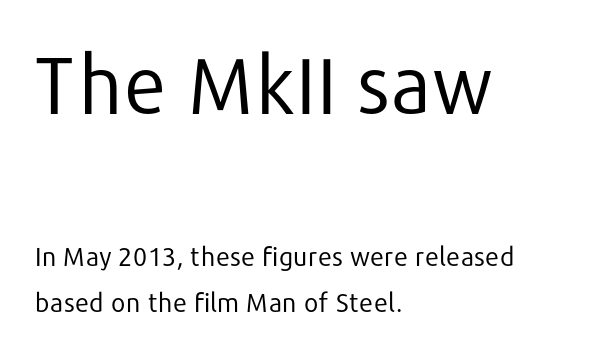
The image shows 79 px regular-weight sans-serif type, upright; set left-aligned, line spacing 1.79x, normal letter spacing, not underlined; the first (top) block is 3.04x larger; low stroke contrast and a medium x-height.
